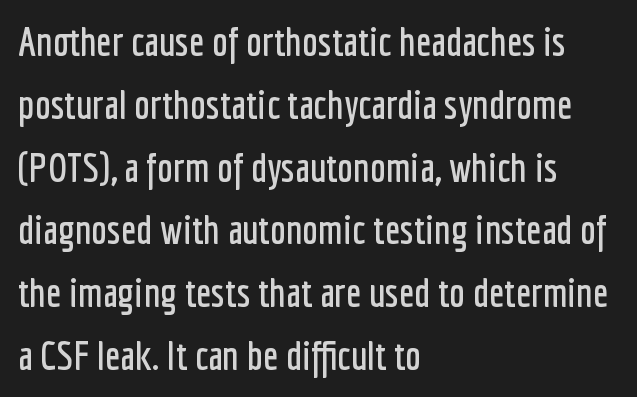
Quick note: interline space is typical. This sample uses a sans-serif face. Nothing unusual about the tracking: characters are spaced as the font intends. These lines were composed using upright roman letters.
